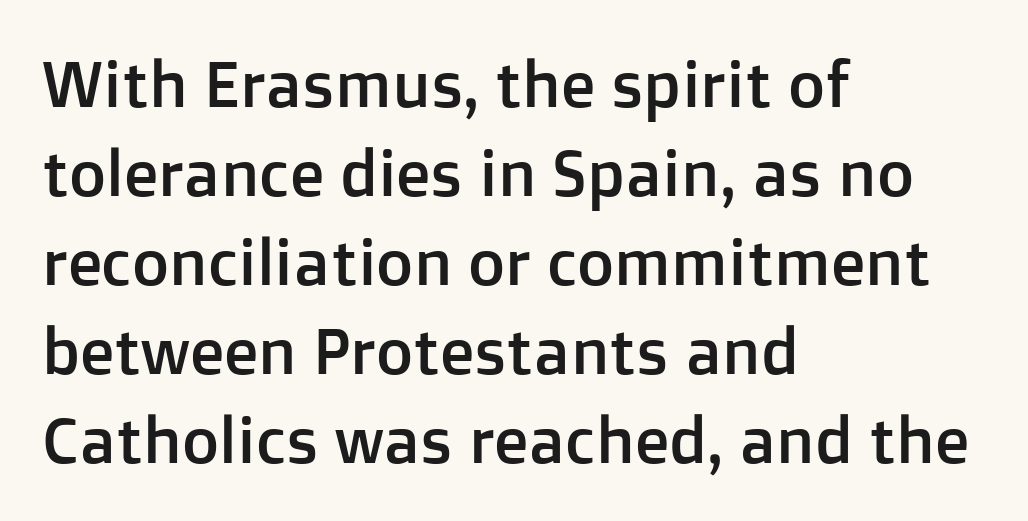
Here the designer chose a conventional face with non-uniform glyph widths. Visually the block forms a straight wall on the left and a jagged coastline on the right. Has an underline been added? It has not. Inter-character spacing is left at the font's built-in metrics. The designer left line spacing at the default.
